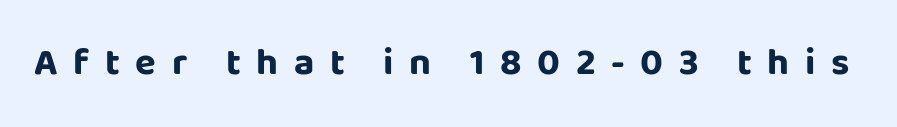
The image shows 38 px bold sans-serif type, upright; set unusually wide letter spacing (+0.41 em), not underlined; low stroke contrast and a large x-height.
